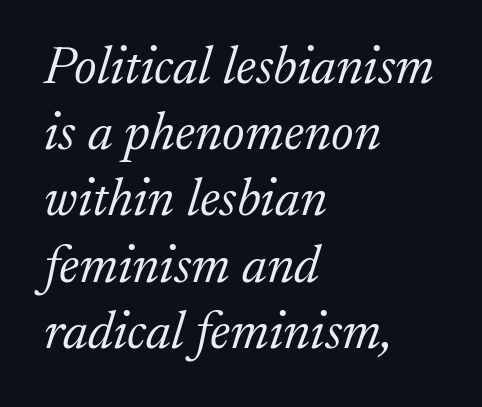
Q: Is the text bold? A: No.
Q: Is the text italic (slanted)? A: Yes, it leans right by about 17 degrees.
Q: Is the typeface a serif or a sans-serif typeface? A: Serif.
Q: Is the text underlined? A: No.
Q: How is the paragraph aligned? A: Left-aligned.
Q: Is the spacing between letters normal or unusually wide? A: Normal.
Q: Is the spacing between lines tight, normal or loose? A: Normal.
Q: Width (condensed, normal, or wide)? A: Normal.
Q: Stroke contrast? A: Low.
Q: x-height? A: Medium.
Q: Monospaced? A: No.
